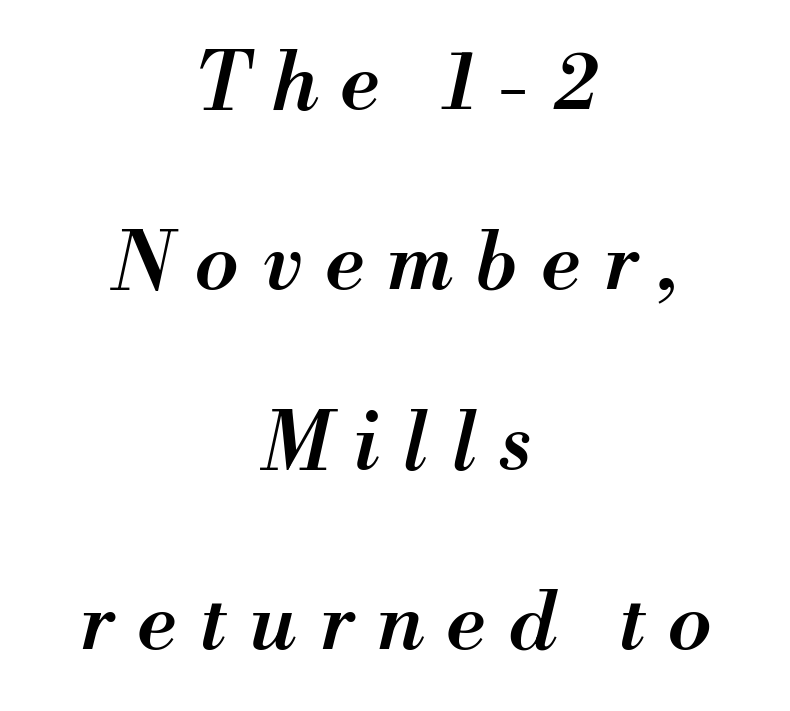
{"italic": "yes", "lean": "right", "slant_degrees": 13, "bold": "semi", "weight": "semibold", "width": "normal", "stroke_contrast": "medium", "x_height": "small", "monospaced": "no", "underline": "no", "align": "center", "line_spacing": "loose", "line_spacing_ratio": 2.25, "letter_spacing": "wide", "letter_spacing_em": 0.29, "glyph_px": 80}
